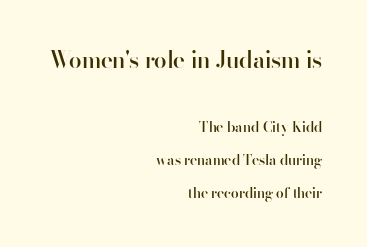
The image shows 23 px text type, upright; set right-aligned, loose line spacing (2.37x), normal letter spacing, not underlined; the first (top) block is 1.64x larger.
